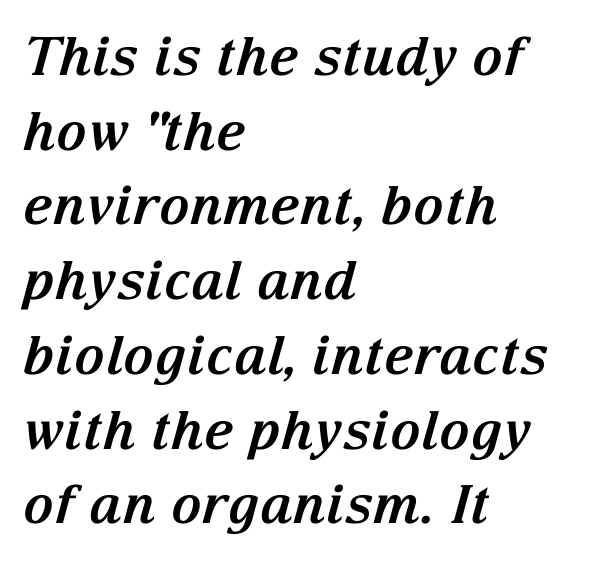
Q: Is the text bold? A: Yes.
Q: Is the text italic (slanted)? A: Yes, it leans right by about 15 degrees.
Q: Is the typeface a serif or a sans-serif typeface? A: Serif.
Q: Is the text underlined? A: No.
Q: How is the paragraph aligned? A: Left-aligned.
Q: Is the spacing between letters normal or unusually wide? A: Normal.
Q: Is the spacing between lines tight, normal or loose? A: Normal.
Q: Width (condensed, normal, or wide)? A: Normal.
Q: Stroke contrast? A: Medium.
Q: x-height? A: Medium.
Q: Monospaced? A: No.
